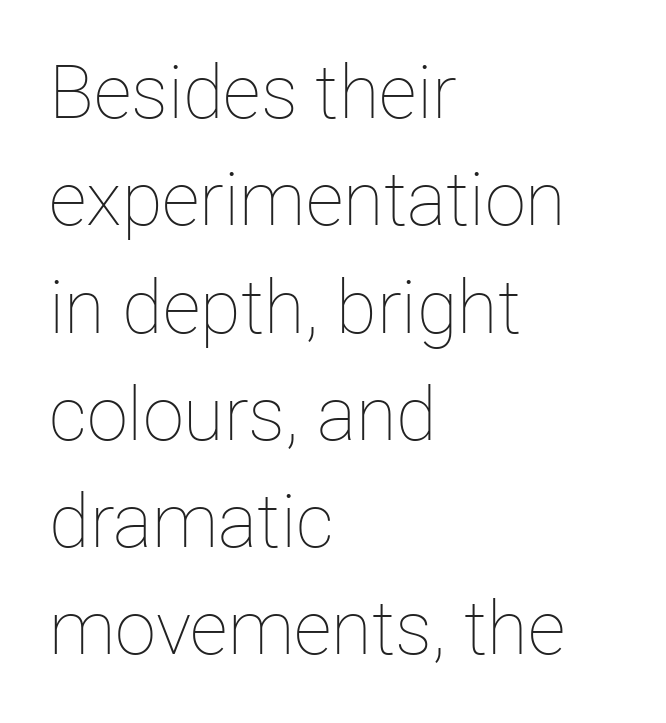
Q: Is the text bold? A: No.
Q: Is the text italic (slanted)? A: No, it is upright.
Q: Is the text underlined? A: No.
Q: How is the paragraph aligned? A: Left-aligned.
Q: Is the spacing between letters normal or unusually wide? A: Normal.
Q: Is the spacing between lines tight, normal or loose? A: Normal.
Q: Width (condensed, normal, or wide)? A: Normal.
Q: Stroke contrast? A: Low.
Q: x-height? A: Medium.
Q: Monospaced? A: No.
